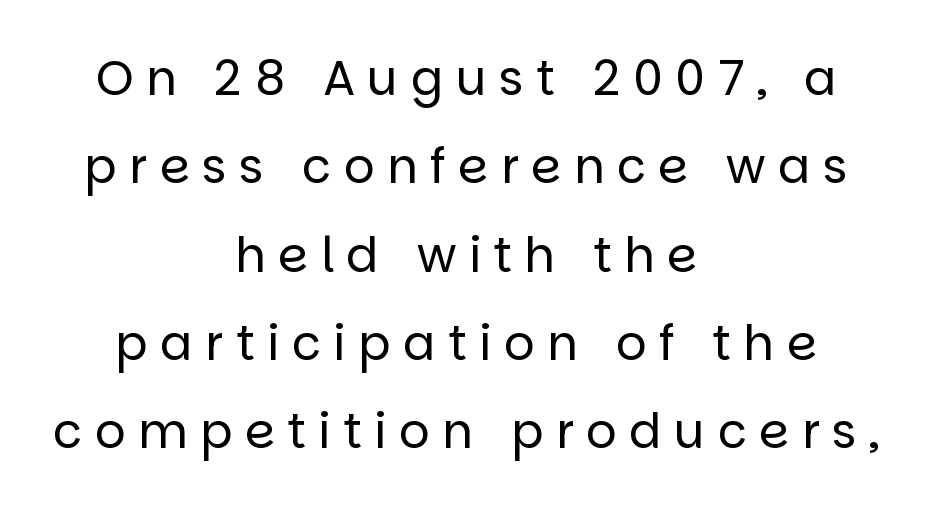
Q: Is the text bold? A: No.
Q: Is the text italic (slanted)? A: No, it is upright.
Q: Is the typeface a serif or a sans-serif typeface? A: Sans-serif.
Q: Is the text underlined? A: No.
Q: How is the paragraph aligned? A: Centered.
Q: Is the spacing between letters normal or unusually wide? A: Unusually wide.
Q: Width (condensed, normal, or wide)? A: Normal.
Q: Stroke contrast? A: Low.
Q: x-height? A: Large.
Q: Monospaced? A: No.
